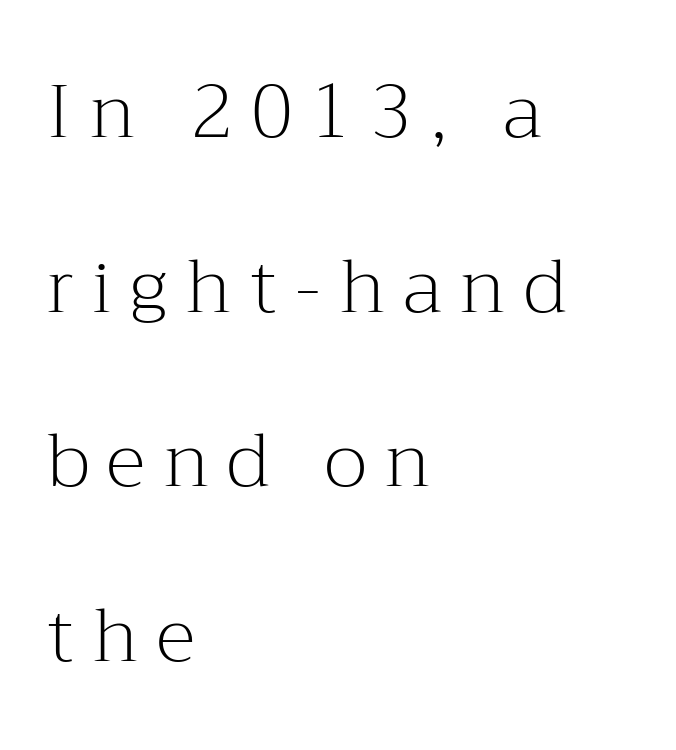
The image shows 75 px light serif type, upright; set left-aligned, loose line spacing (2.33x), unusually wide letter spacing (+0.24 em), not underlined; medium stroke contrast and a medium x-height.
